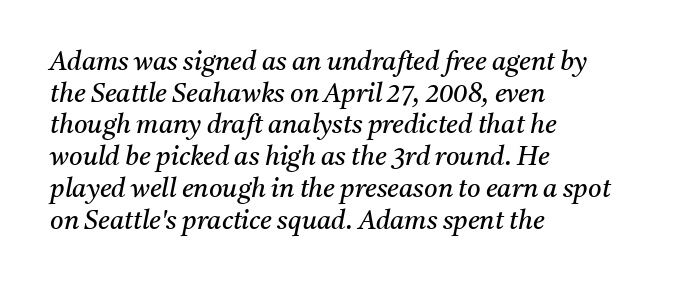
{"italic": "yes", "lean": "right", "slant_degrees": 11, "bold": "no", "underline": "no", "align": "left", "line_spacing_ratio": 1.22, "letter_spacing": "normal", "letter_spacing_em": 0.0, "glyph_px": 26}
